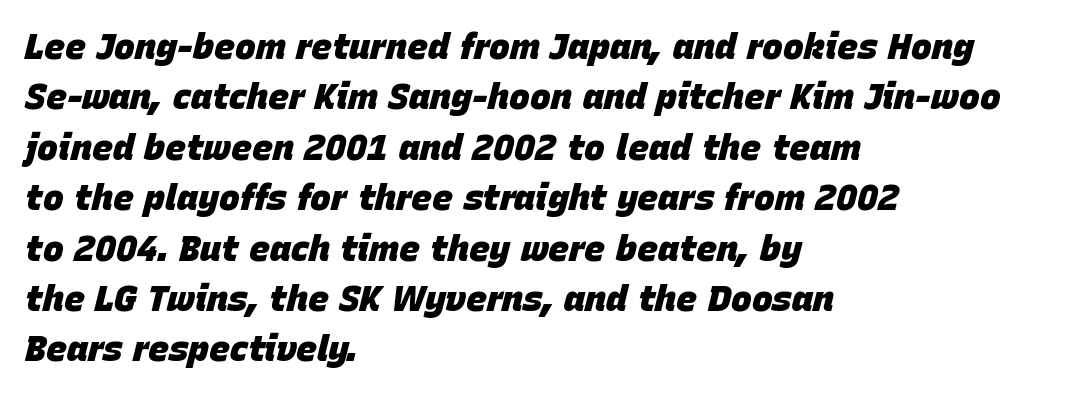
Q: Is the text bold? A: Yes.
Q: Is the text italic (slanted)? A: Yes, it leans right by about 15 degrees.
Q: Is the text underlined? A: No.
Q: How is the paragraph aligned? A: Left-aligned.
Q: Is the spacing between letters normal or unusually wide? A: Normal.
Q: Is the spacing between lines tight, normal or loose? A: Normal.
Q: Width (condensed, normal, or wide)? A: Normal.
Q: Stroke contrast? A: Low.
Q: x-height? A: Large.
Q: Monospaced? A: No.
